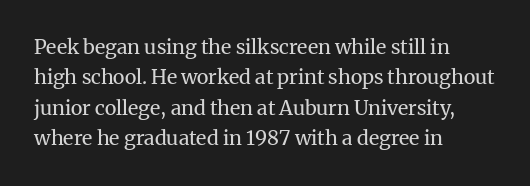
The image shows 20 px text type, upright; set left-aligned, normal line spacing (1.52x), normal letter spacing, not underlined.
